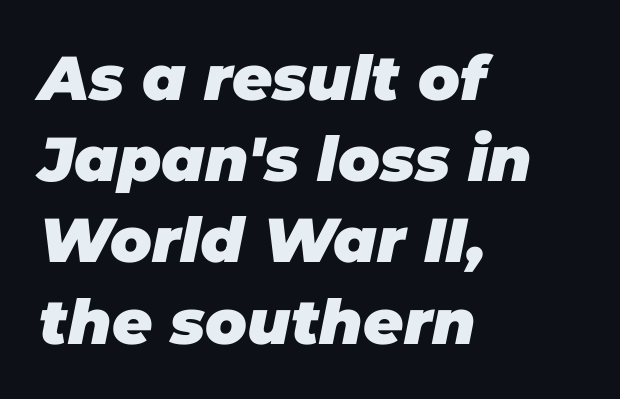
Q: Is the text bold? A: Yes.
Q: Is the text italic (slanted)? A: Yes, it leans right by about 11 degrees.
Q: Is the text underlined? A: No.
Q: How is the paragraph aligned? A: Left-aligned.
Q: Is the spacing between letters normal or unusually wide? A: Normal.
Q: Is the spacing between lines tight, normal or loose? A: Normal.
Q: Width (condensed, normal, or wide)? A: Normal.
Q: Stroke contrast? A: Low.
Q: x-height? A: Large.
Q: Monospaced? A: No.
